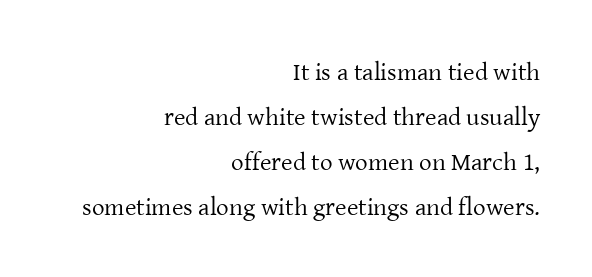
Is the type heavy? It reads as light-to-regular instead. The strip under each line holds only bare page. The lettering stays uniformly vertical, giving the passage a roman look. A student would call this right alignment; a typographer would say flush right, rag left. Glyph-to-glyph distance matches everyday printed text.
